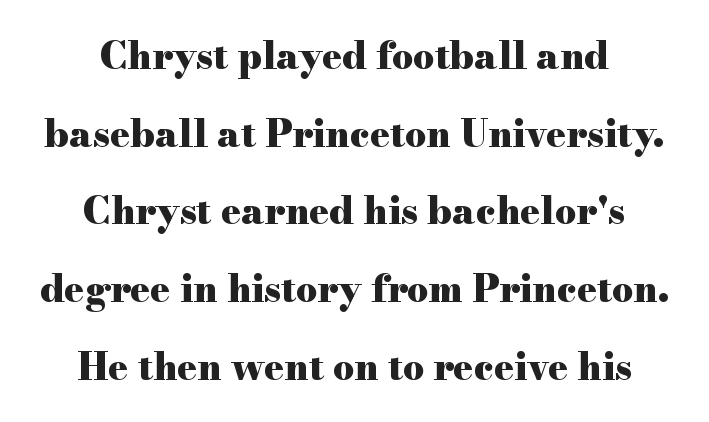
{"serif": "yes", "italic": "no", "bold": "yes", "weight": "heavy", "width": "wide", "stroke_contrast": "high", "x_height": "small", "monospaced": "no", "underline": "no", "align": "center", "line_spacing": "loose", "line_spacing_ratio": 2.1, "letter_spacing": "normal", "letter_spacing_em": 0.0, "glyph_px": 37}
